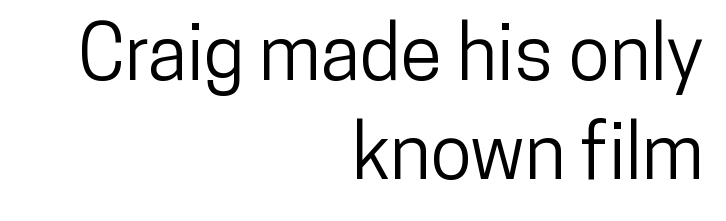
The image shows 76 px condensed sans-serif type, upright; set right-aligned, normal line spacing (1.3x), normal letter spacing, not underlined; low stroke contrast and a medium x-height.
